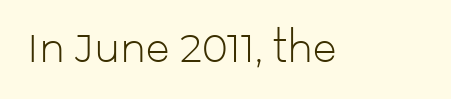
Q: Is the text bold? A: No.
Q: Is the text italic (slanted)? A: No, it is upright.
Q: Is the typeface a serif or a sans-serif typeface? A: Sans-serif.
Q: Is the text underlined? A: No.
Q: Is the spacing between letters normal or unusually wide? A: Normal.
Q: Width (condensed, normal, or wide)? A: Normal.
Q: Stroke contrast? A: Low.
Q: x-height? A: Medium.
Q: Monospaced? A: No.
